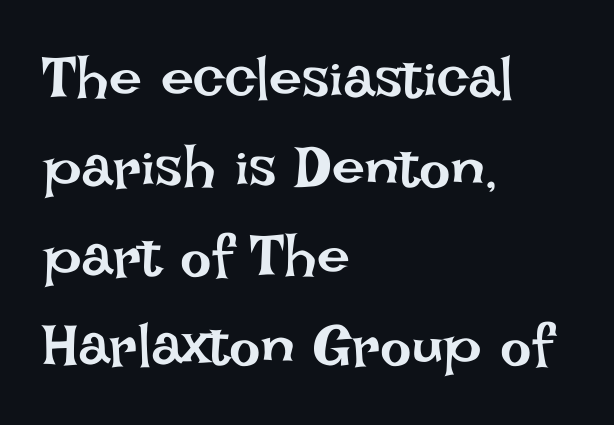
{"italic": "no", "bold": "no", "weight": "regular", "width": "normal", "stroke_contrast": "low", "x_height": "large", "monospaced": "no", "underline": "no", "align": "left", "line_spacing": "normal", "line_spacing_ratio": 1.51, "letter_spacing": "normal", "letter_spacing_em": 0.0, "glyph_px": 59}
